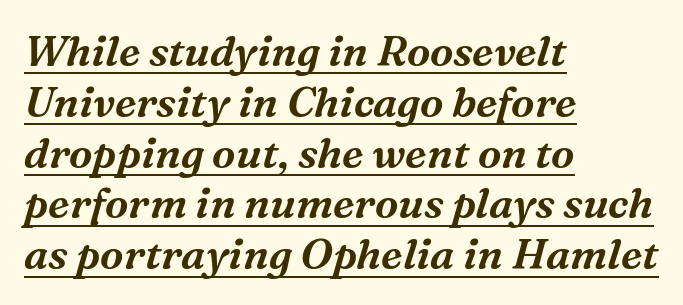
Q: Is the text italic (slanted)? A: Yes, it leans right by about 16 degrees.
Q: Is the typeface a serif or a sans-serif typeface? A: Serif.
Q: Is the text underlined? A: Yes.
Q: How is the paragraph aligned? A: Left-aligned.
Q: Is the spacing between letters normal or unusually wide? A: Normal.
Q: Width (condensed, normal, or wide)? A: Normal.
Q: Stroke contrast? A: Medium.
Q: x-height? A: Medium.
Q: Monospaced? A: No.
